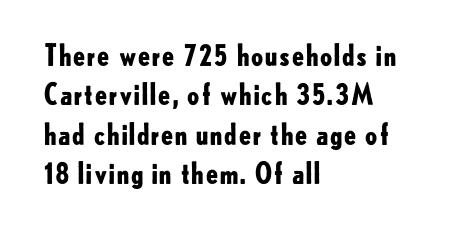
The passage shown stacks its lines at a standard gap. The letters advance in unequal steps, a hallmark of proportional type. Its strokes are broad and dark, the hallmark of bold type. Are there feet on the stems? There aren't — it's a sans. The letters stand upright; this is a roman face. Compared with a centered layout, this one pins lines to the left instead.
